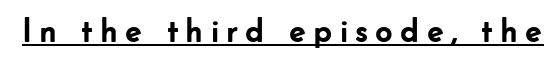
{"serif": "no", "italic": "no", "bold": "yes", "weight": "semibold", "width": "normal", "stroke_contrast": "low", "x_height": "small", "monospaced": "no", "underline": "yes", "glyph_px": 34}
